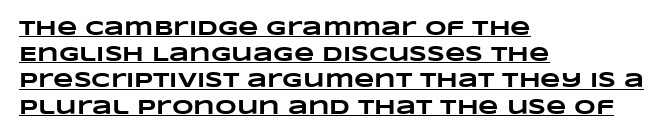
Q: Is the text bold? A: Yes.
Q: Is the text underlined? A: Yes.
Q: How is the paragraph aligned? A: Left-aligned.
Q: Is the spacing between letters normal or unusually wide? A: Normal.
Q: Is the spacing between lines tight, normal or loose? A: Normal.
